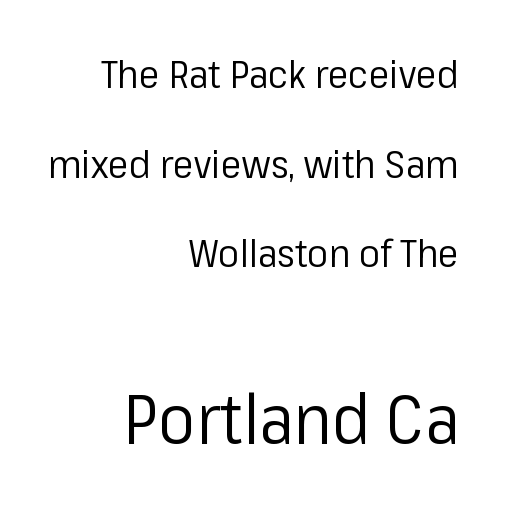
Glyph-to-glyph distance matches everyday printed text. This rendering uses right alignment, leaving the left contour irregular. Caption: upper text group reduced, lower text group enlarged. Each letter keeps its own natural width here, so spacing adapts to shape.
